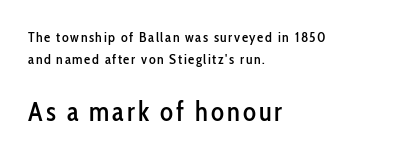
The image shows 27 px text type, upright; set left-aligned, normal line spacing (1.58x), not underlined; the second (bottom) block is 1.93x larger.
